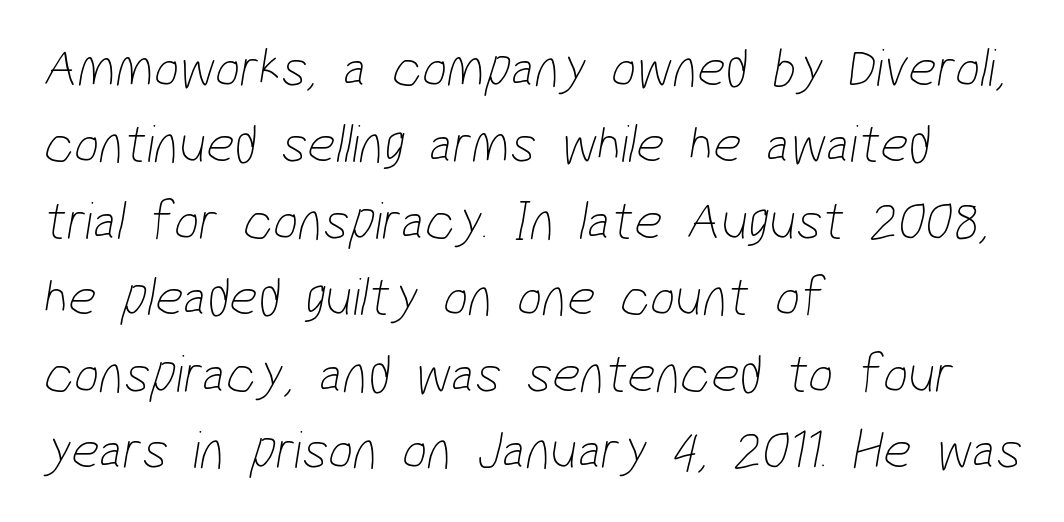
Q: Is the text bold? A: No.
Q: Is the typeface a serif or a sans-serif typeface? A: Sans-serif.
Q: Is the text underlined? A: No.
Q: How is the paragraph aligned? A: Left-aligned.
Q: Is the spacing between letters normal or unusually wide? A: Normal.
Q: Is the spacing between lines tight, normal or loose? A: Normal.
Q: Width (condensed, normal, or wide)? A: Condensed.
Q: Stroke contrast? A: Low.
Q: x-height? A: Medium.
Q: Monospaced? A: No.
